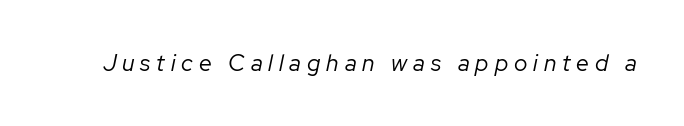
{"italic": "yes", "lean": "right", "slant_degrees": 12, "bold": "no", "underline": "no", "letter_spacing": "wide", "letter_spacing_em": 0.26, "glyph_px": 23}
